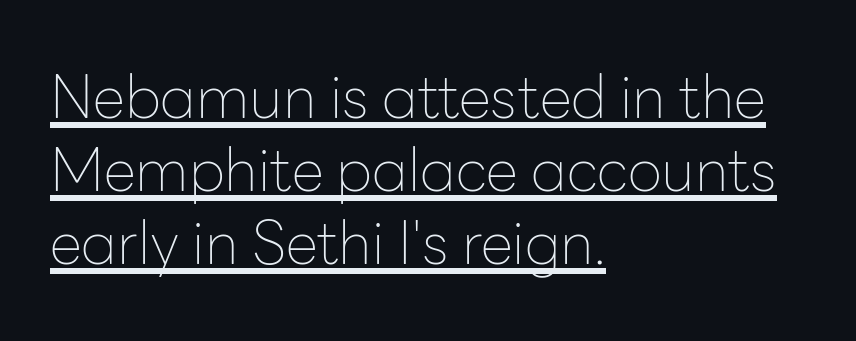
The image shows 59 px thin sans-serif type, upright; set left-aligned, line spacing 1.24x, normal letter spacing, underlined; low stroke contrast and a medium x-height.
